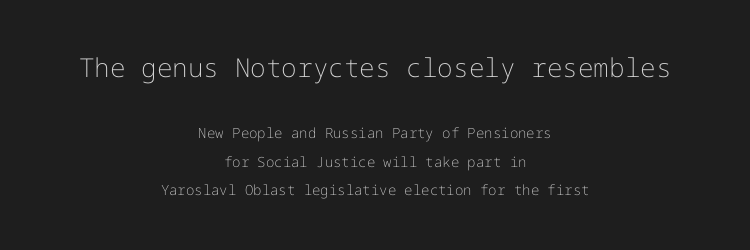
{"italic": "no", "bold": "no", "underline": "no", "align": "center", "line_spacing": "loose", "line_spacing_ratio": 2.05, "letter_spacing": "normal", "letter_spacing_em": 0.0, "larger_block": "first", "size_ratio": 1.86, "glyph_px": 26}
